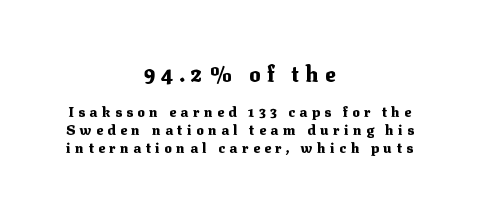
Weight check: bold — yes, fully. The passage shown begins with its larger block and ends with its smaller one. Caption: multi-line text, centered on the measure. Does the leading feel generous? No, just average.
